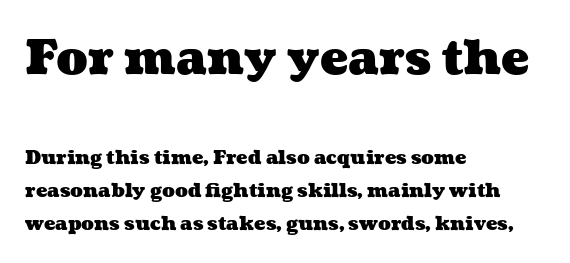
{"bold": "yes", "weight": "heavy", "width": "wide", "stroke_contrast": "medium", "x_height": "medium", "monospaced": "no", "underline": "no", "align": "left", "line_spacing_ratio": 1.73, "letter_spacing": "normal", "letter_spacing_em": 0.0, "larger_block": "first", "size_ratio": 2.47, "glyph_px": 47}
